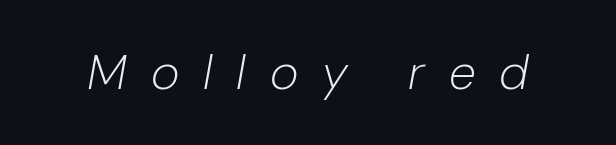
The image shows 49 px light type, italic (leaning right); set unusually wide letter spacing (+0.49 em), not underlined; low stroke contrast and a medium x-height.
